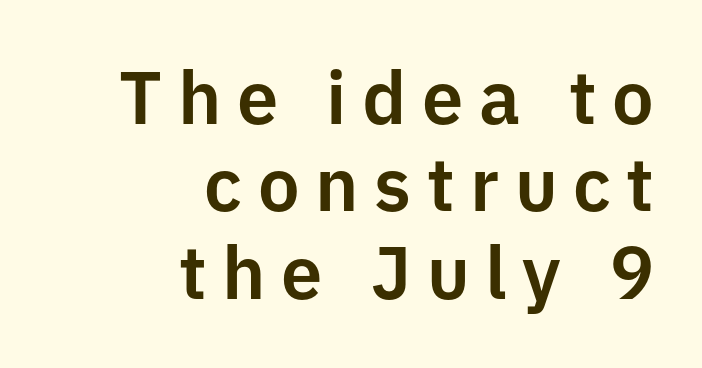
In terms of letterform style, serifs are entirely absent. No word sits above an underline. The letters advance in unequal steps, a hallmark of proportional type. Tracking value appears strongly positive — letters spread wide. When letters stand straight like this, we call the style roman or upright.
